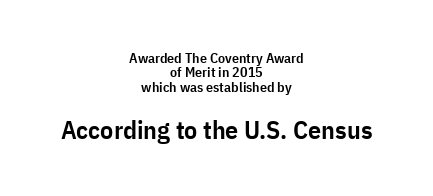
The image shows 26 px text type, upright; set centered, tight line spacing (1.03x), normal letter spacing, not underlined; the second (bottom) block is 1.86x larger.
